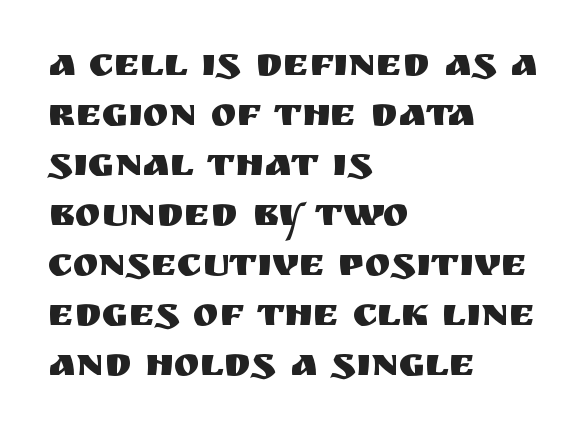
{"serif": "no", "italic": "no", "width": "normal", "stroke_contrast": "medium", "x_height": "large", "monospaced": "no", "underline": "no", "align": "left", "line_spacing": "normal", "line_spacing_ratio": 1.28, "letter_spacing": "normal", "letter_spacing_em": 0.0, "glyph_px": 39}
